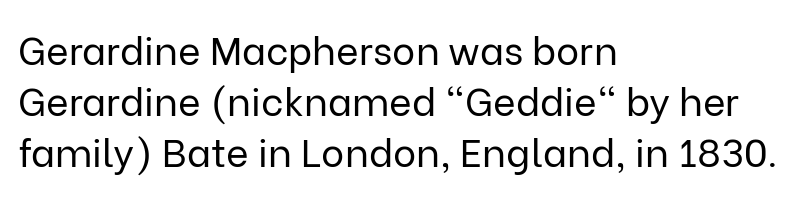
Is this a fixed-width face? No — the glyphs have proportional, varying widths. Letters rest on an invisible, unmarked baseline. The horizontal fit of the characters is conventional and even. Quick note: interline space is typical. Caption: face not bold, strokes unweighted. The rendering anchors every line to the left-hand side.
